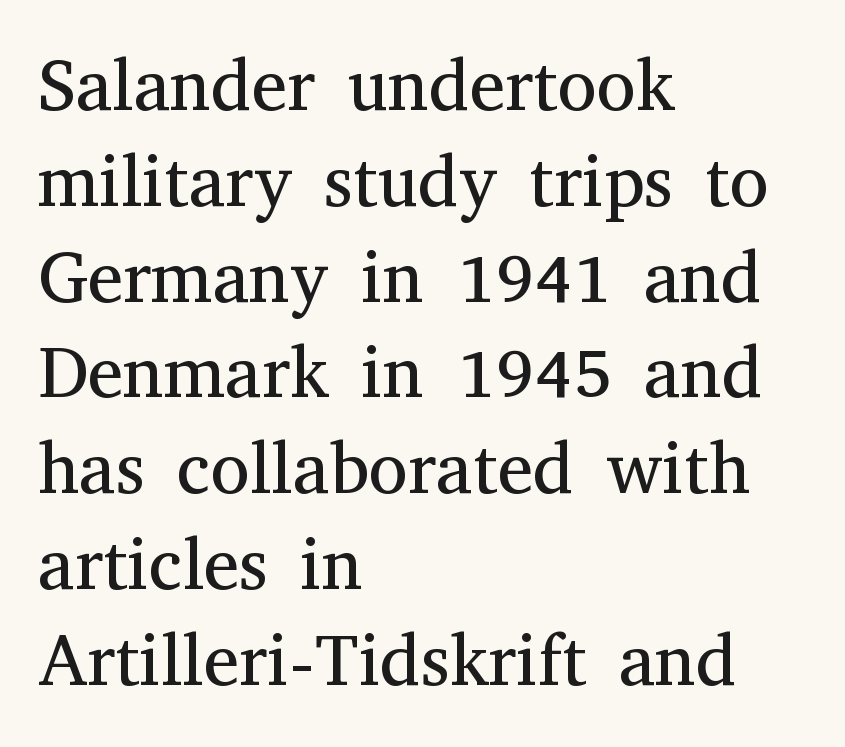
Q: Is the text bold? A: No.
Q: Is the text italic (slanted)? A: No, it is upright.
Q: Is the typeface a serif or a sans-serif typeface? A: Serif.
Q: Is the text underlined? A: No.
Q: How is the paragraph aligned? A: Left-aligned.
Q: Is the spacing between letters normal or unusually wide? A: Normal.
Q: Is the spacing between lines tight, normal or loose? A: Normal.
Q: Width (condensed, normal, or wide)? A: Normal.
Q: Stroke contrast? A: Medium.
Q: x-height? A: Medium.
Q: Monospaced? A: No.
